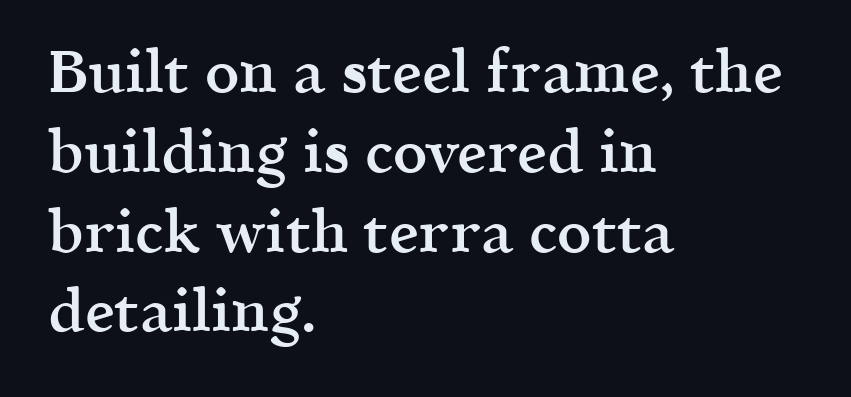
This sample uses a serif face. Any mark beneath the type? The region is blank. The letters are semibold — heavier than regular but short of a full bold. In terms of leading, this rendering sits right in the middle. The face used here is proportionally spaced, like ordinary book or web type. Italic: no, the glyphs are upright roman.
